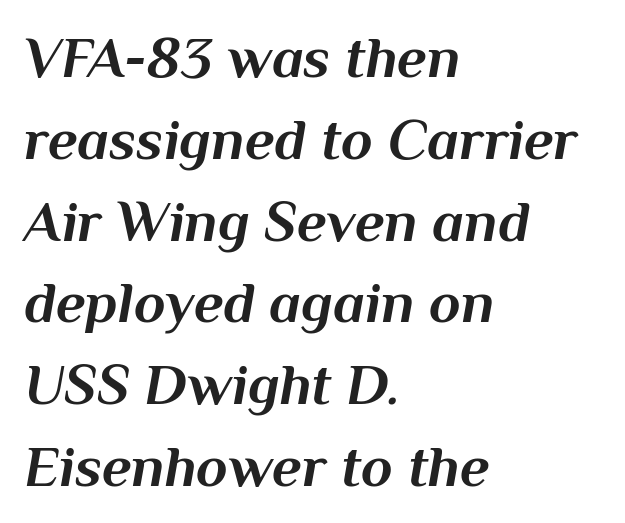
The image shows 58 px bold type, italic (leaning right); set left-aligned, normal line spacing (1.41x), normal letter spacing, not underlined; medium stroke contrast and a medium x-height.
